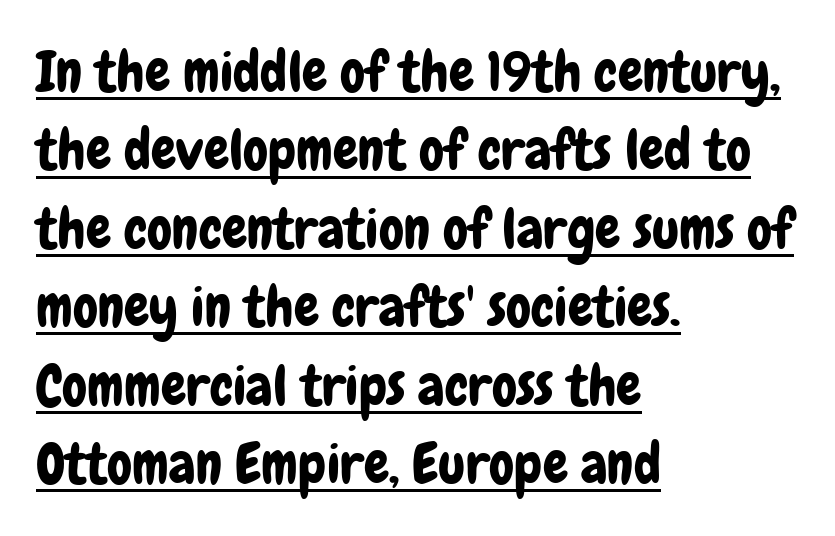
The image shows 56 px condensed sans-serif type, upright; set left-aligned, normal line spacing (1.4x), normal letter spacing, underlined; low stroke contrast and a medium x-height.
